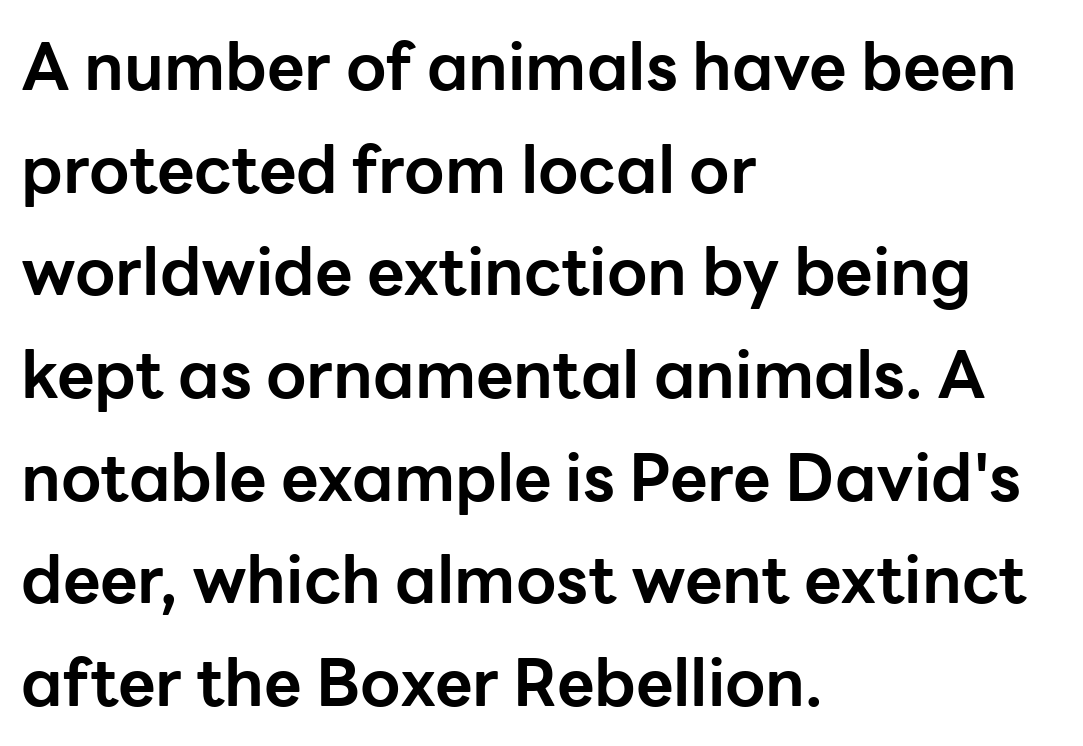
The image shows 65 px bold sans-serif type, upright; set left-aligned, normal line spacing (1.58x), normal letter spacing, not underlined; low stroke contrast and a medium x-height.
